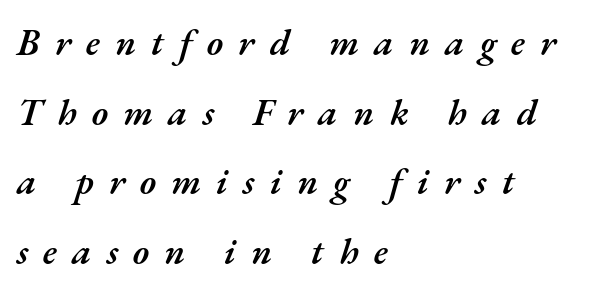
Moderately thickened strokes mark this as semibold type. Here the designer chose a conventional face with non-uniform glyph widths. Underline: absent. The face used here is rendered with a markedly widened letterfit. One-word summary of the alignment: left. The specimen reads as italic at a glance.
